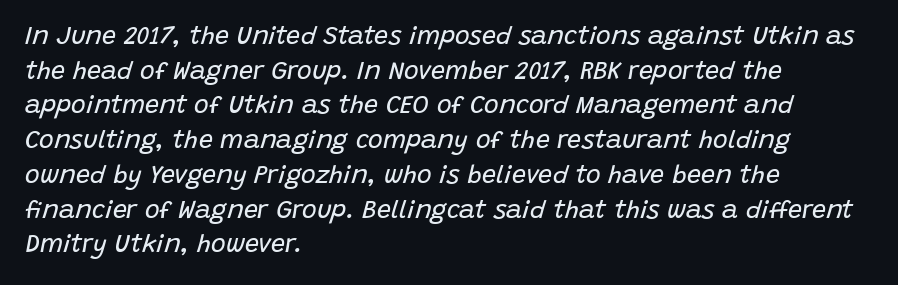
The image shows 25 px text type, italic (leaning right); set left-aligned, normal line spacing (1.39x), normal letter spacing, not underlined.
